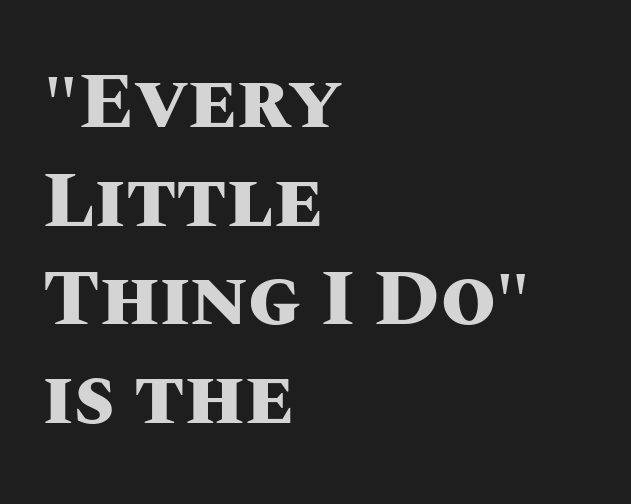
The image shows 79 px heavy type, upright; set left-aligned, normal line spacing (1.25x), normal letter spacing, not underlined; medium stroke contrast and a large x-height.
